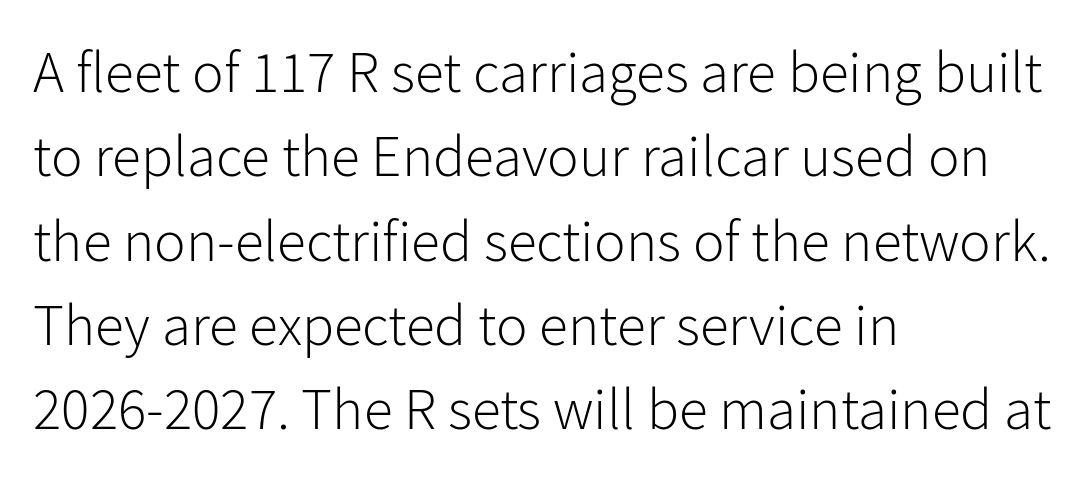
Q: Is the text bold? A: No.
Q: Is the text italic (slanted)? A: No, it is upright.
Q: Is the typeface a serif or a sans-serif typeface? A: Sans-serif.
Q: Is the text underlined? A: No.
Q: How is the paragraph aligned? A: Left-aligned.
Q: Is the spacing between letters normal or unusually wide? A: Normal.
Q: Is the spacing between lines tight, normal or loose? A: Normal.
Q: Width (condensed, normal, or wide)? A: Normal.
Q: Stroke contrast? A: Low.
Q: x-height? A: Medium.
Q: Monospaced? A: No.
